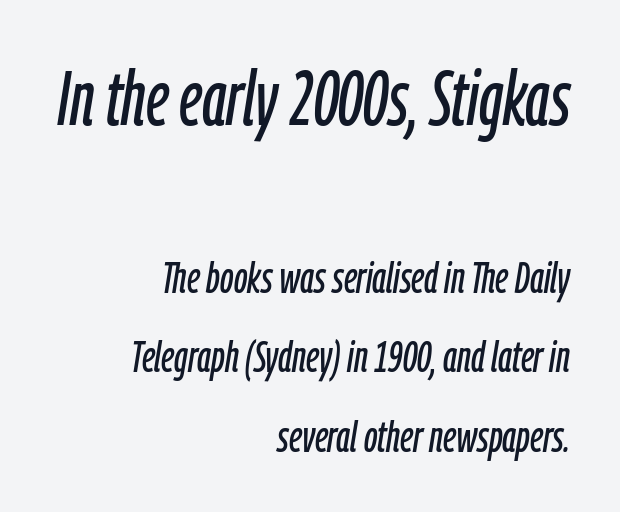
The image shows 77 px condensed type, italic (leaning right); set right-aligned, line spacing 1.8x, normal letter spacing, not underlined; the first (top) block is 1.75x larger; low stroke contrast and a medium x-height.
